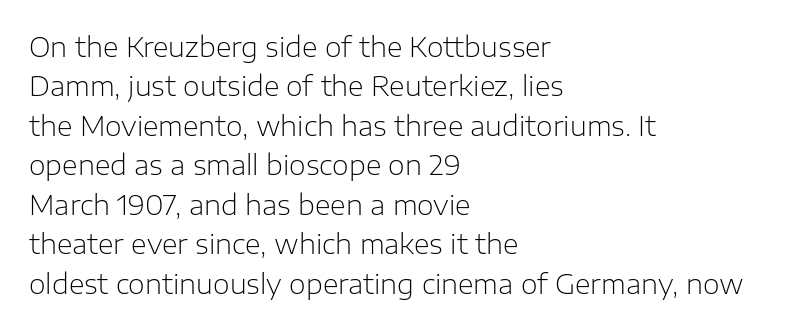
Q: Is the text bold? A: No.
Q: Is the text italic (slanted)? A: No, it is upright.
Q: Is the text underlined? A: No.
Q: How is the paragraph aligned? A: Left-aligned.
Q: Is the spacing between letters normal or unusually wide? A: Normal.
Q: Is the spacing between lines tight, normal or loose? A: Normal.
